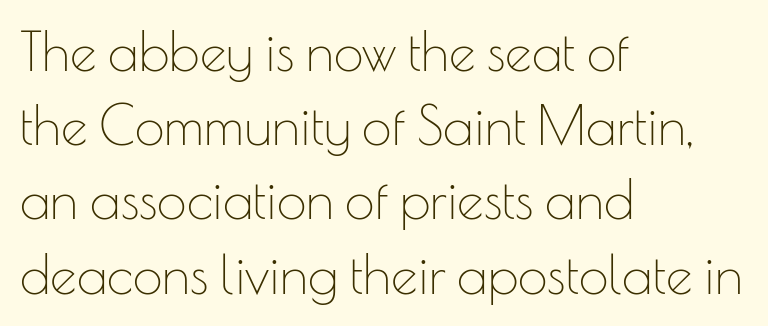
Ink coverage per letter is moderate at most. A typesetter would call this leading conventional body-copy spacing. The face used here is proportionally spaced, like ordinary book or web type. No extra tracking has been applied to these lines. These lines are composed in type without serifs. Horizontally, the lines are justified to the leading edge only.
